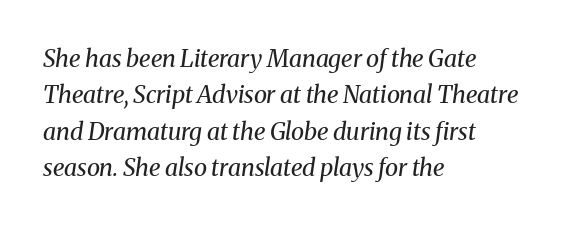
Q: Is the text bold? A: No.
Q: Is the text italic (slanted)? A: Yes, it leans right by about 8 degrees.
Q: Is the text underlined? A: No.
Q: How is the paragraph aligned? A: Left-aligned.
Q: Is the spacing between letters normal or unusually wide? A: Normal.
Q: Is the spacing between lines tight, normal or loose? A: Normal.
